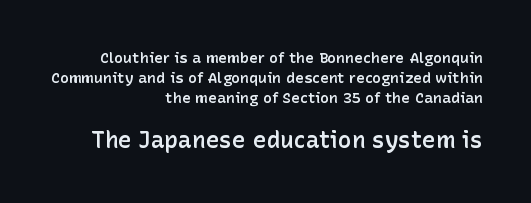
The image shows 23 px text type, upright; set right-aligned, normal line spacing (1.33x), normal letter spacing, not underlined; the second (bottom) block is 1.53x larger.
